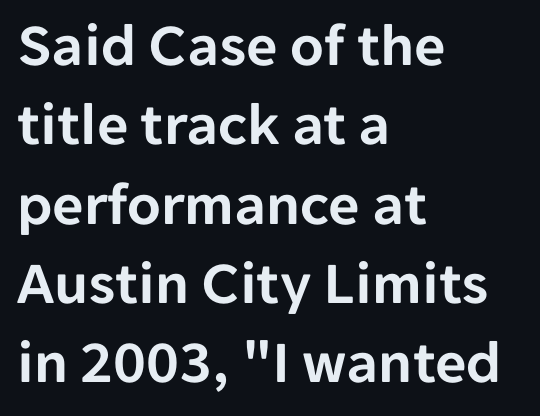
If you drew a ruler down the left edge, every line would touch it. Glyph-to-glyph distance matches everyday printed text. A roman cut, with each character standing at attention. Think of a printed novel: that variable character pitch is what you see here. Descenders hang freely into open space. The rendering uses a moderate line-height, typical for paragraphs.
